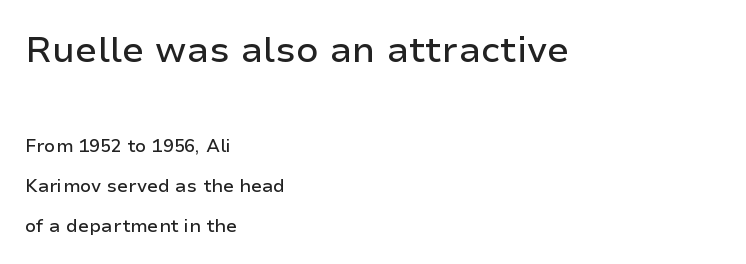
{"serif": "no", "italic": "no", "width": "normal", "stroke_contrast": "low", "x_height": "medium", "monospaced": "no", "underline": "no", "align": "left", "line_spacing": "loose", "line_spacing_ratio": 2.21, "letter_spacing": "normal", "letter_spacing_em": 0.0, "larger_block": "first", "size_ratio": 2.0, "glyph_px": 36}
